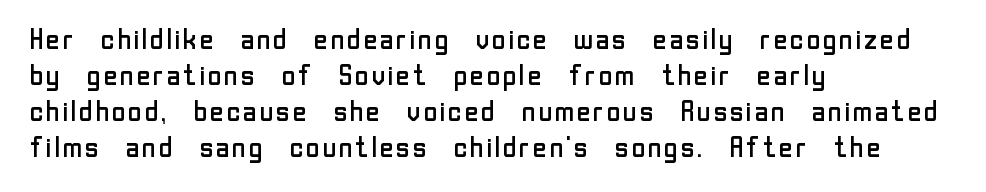
{"serif": "no", "italic": "no", "bold": "no", "weight": "regular", "width": "normal", "stroke_contrast": "low", "x_height": "medium", "monospaced": "no", "underline": "no", "align": "left", "line_spacing": "normal", "line_spacing_ratio": 1.29, "letter_spacing": "normal", "letter_spacing_em": 0.0, "glyph_px": 28}
